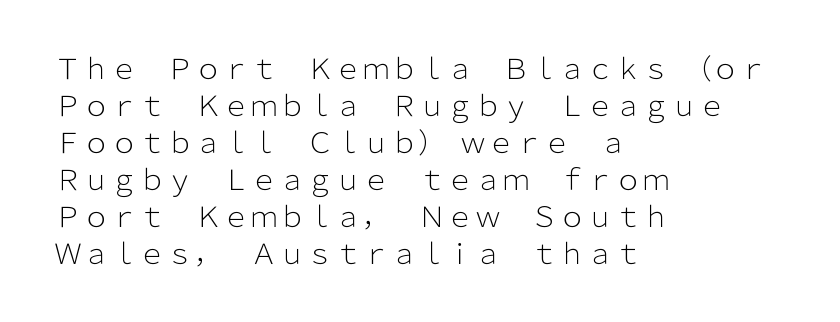
The image shows 28 px light sans-serif type, upright; set left-aligned, normal line spacing (1.32x), normal letter spacing, not underlined; low stroke contrast and a medium x-height.
